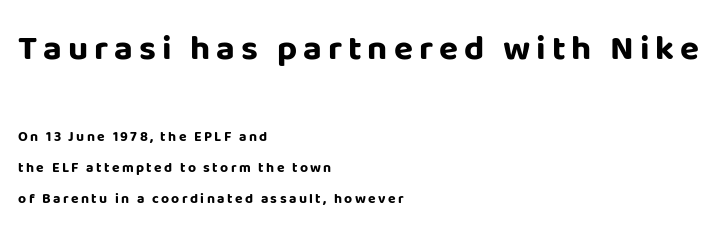
Block one is the big one; block two sits smaller underneath. You could not count columns in this text — the font is proportionally spaced. The type family on display is of the sans-serif kind. The lines in this sample share a left origin and differ only in where they stop. Only glyphs here, with clear space below each row. Every stem runs plumb, perpendicular to the baseline.
